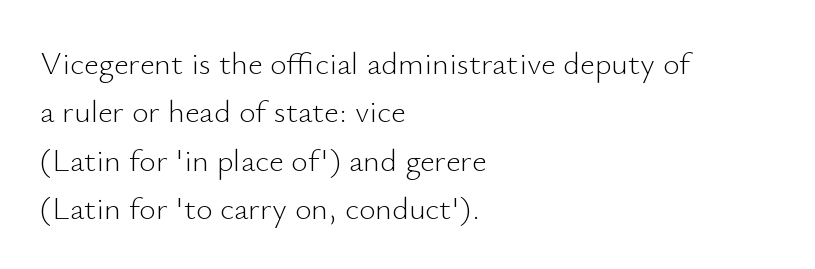
A typesetter would call this proportional, since set widths differ per character. Posture: straight, roman, zero tilt. Look at the bottom of the vertical strokes: they stop flat, with no serifs. Each line starts at the same left margin while the right side varies. Plain, unruled lines of type.
